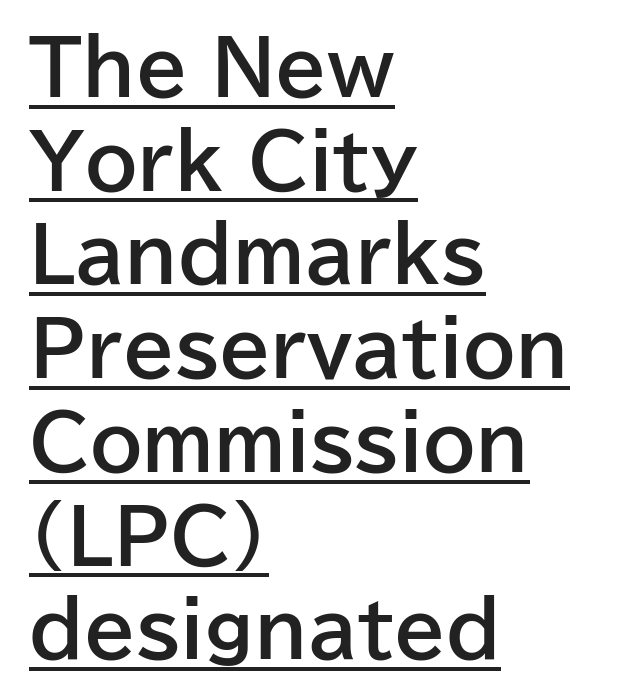
{"serif": "no", "italic": "no", "bold": "yes", "weight": "bold", "width": "normal", "stroke_contrast": "low", "x_height": "medium", "monospaced": "no", "underline": "yes", "align": "left", "line_spacing": "normal", "line_spacing_ratio": 1.25, "letter_spacing": "normal", "letter_spacing_em": 0.0, "glyph_px": 75}
